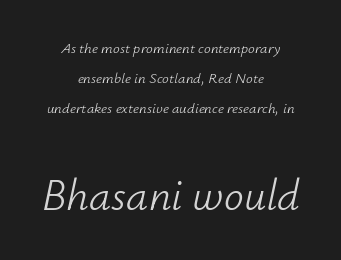
Q: Is the text bold? A: No.
Q: Is the text italic (slanted)? A: Yes, it leans right by about 12 degrees.
Q: Is the text underlined? A: No.
Q: How is the paragraph aligned? A: Centered.
Q: Is the spacing between letters normal or unusually wide? A: Normal.
Q: Is the spacing between lines tight, normal or loose? A: Loose.
Q: Which block of text is set in a larger size, the first (top) or the second (bottom)? A: The second (bottom) one.
Q: Width (condensed, normal, or wide)? A: Normal.
Q: Stroke contrast? A: Low.
Q: x-height? A: Small.
Q: Monospaced? A: No.
